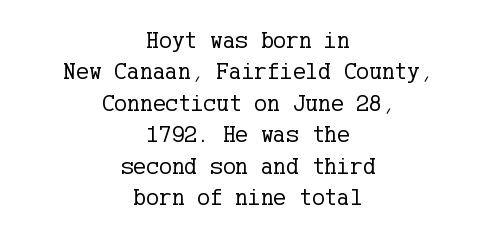
Q: Is the text bold? A: No.
Q: Is the text italic (slanted)? A: No, it is upright.
Q: Is the text underlined? A: No.
Q: How is the paragraph aligned? A: Centered.
Q: Is the spacing between letters normal or unusually wide? A: Normal.
Q: Is the spacing between lines tight, normal or loose? A: Normal.
